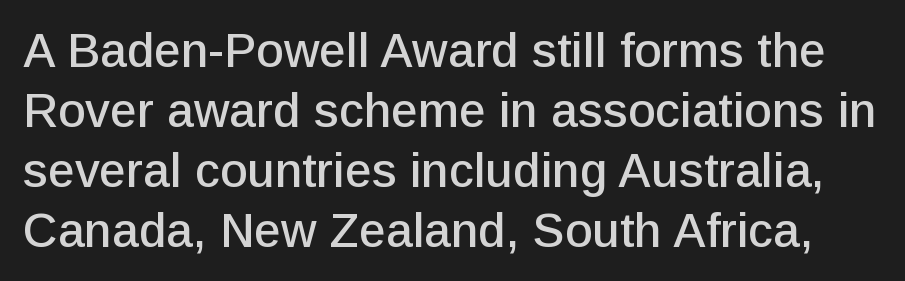
The letters advance in unequal steps, a hallmark of proportional type. Default kerning and tracking; the words read as compact shapes. A typesetter would mark this as roman, not italic. The rendering uses a moderate line-height, typical for paragraphs. The baseline area is clear. Type style note: lacks serifs.
